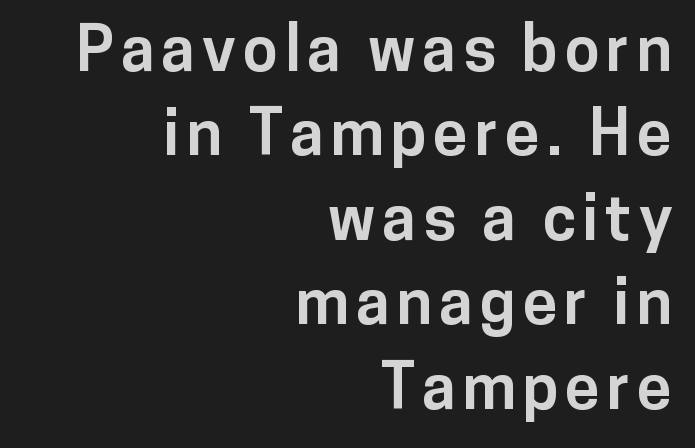
Lines of text with bare space underneath. Is this a sans? Yes — the strokes have no serifs. Vertically, the passage feels balanced, rows spaced as you'd expect. Layout note: lines flush right. Each letter keeps its own natural width here, so spacing adapts to shape. This is the regular roman posture of the typeface.
